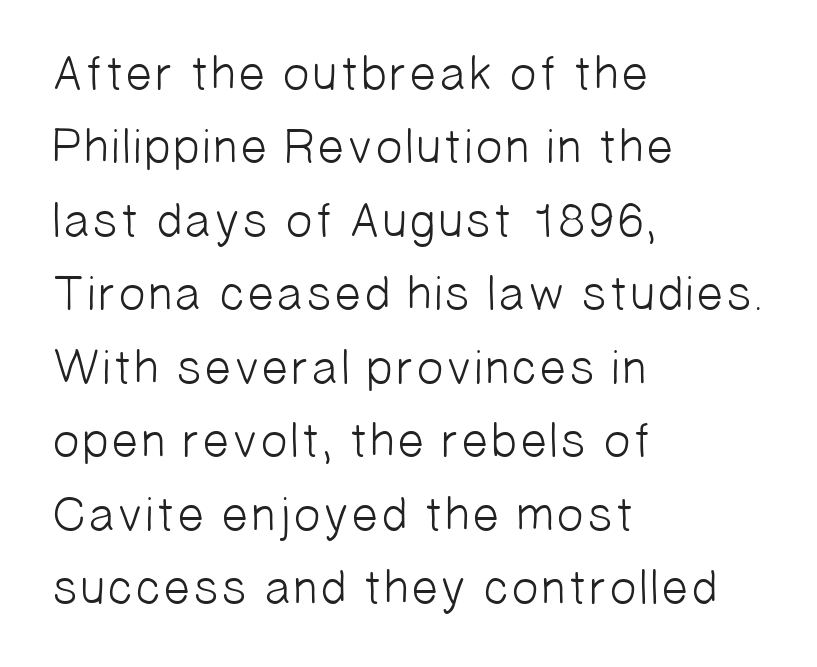
{"serif": "no", "bold": "no", "weight": "light", "width": "normal", "stroke_contrast": "low", "x_height": "medium", "monospaced": "no", "underline": "no", "align": "left", "line_spacing": "normal", "line_spacing_ratio": 1.5, "letter_spacing": "normal", "letter_spacing_em": 0.0, "glyph_px": 49}
